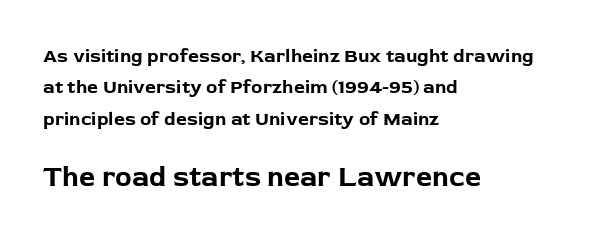
Q: Is the text bold? A: Yes.
Q: Is the text italic (slanted)? A: No, it is upright.
Q: Is the typeface a serif or a sans-serif typeface? A: Sans-serif.
Q: Is the text underlined? A: No.
Q: How is the paragraph aligned? A: Left-aligned.
Q: Is the spacing between letters normal or unusually wide? A: Normal.
Q: Is the spacing between lines tight, normal or loose? A: Normal.
Q: Which block of text is set in a larger size, the first (top) or the second (bottom)? A: The second (bottom) one.
Q: Width (condensed, normal, or wide)? A: Normal.
Q: Stroke contrast? A: Low.
Q: x-height? A: Medium.
Q: Monospaced? A: No.
